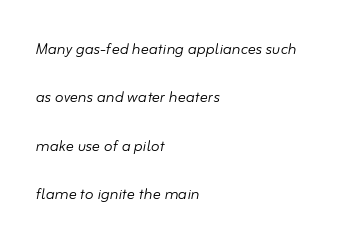
Stems here are at most as thick as an everyday book face. The tracking reads as untouched default to a designer's eye. Leading is clearly above the norm, producing a sparse column. Rendered with sloped, italic letterforms. Quick note: underline off. The rag falls on the right side of this text block.
